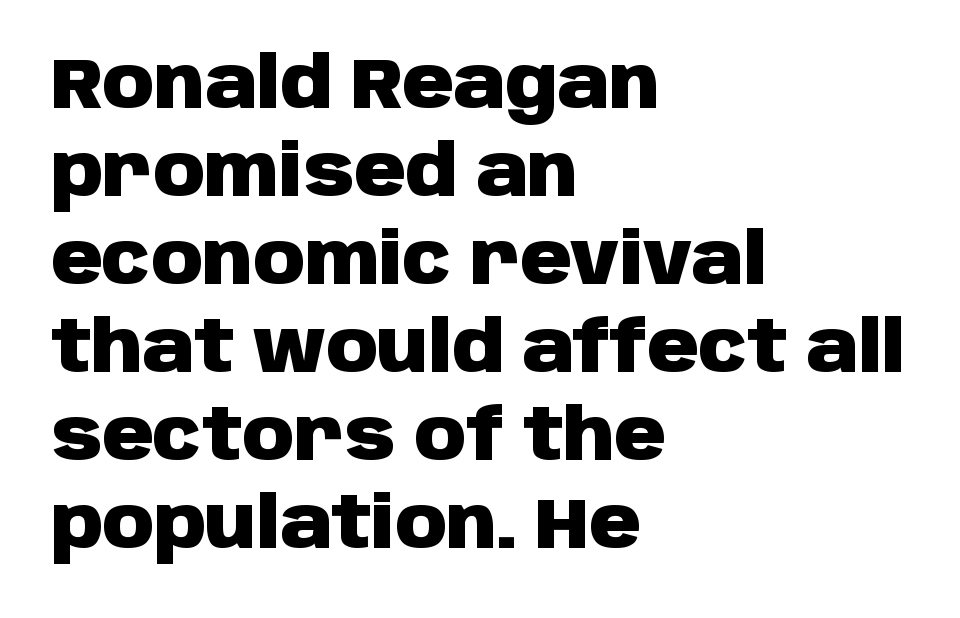
{"serif": "no", "italic": "no", "bold": "yes", "weight": "heavy", "width": "normal", "stroke_contrast": "low", "x_height": "large", "monospaced": "no", "underline": "no", "align": "left", "line_spacing_ratio": 1.24, "letter_spacing": "normal", "letter_spacing_em": 0.0, "glyph_px": 71}
